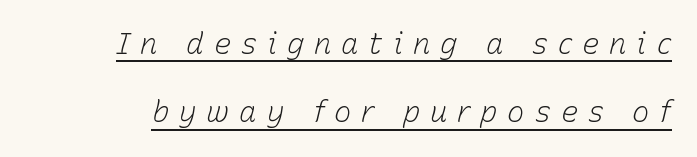
The image shows 29 px light type, italic (leaning right); set loose line spacing (2.35x), unusually wide letter spacing (+0.34 em), underlined; low stroke contrast and a medium x-height.
